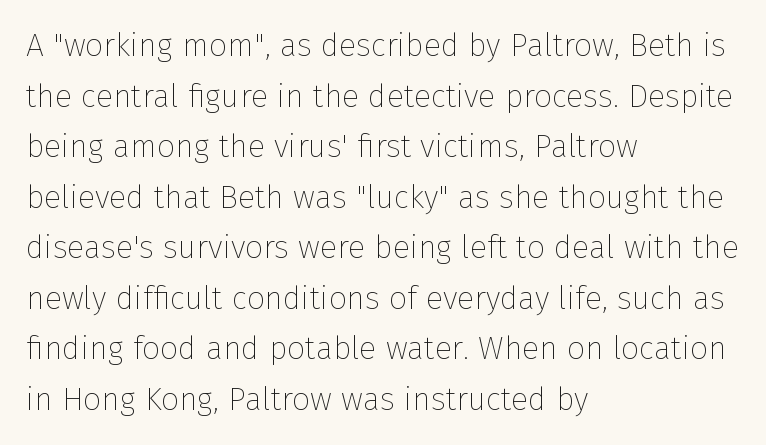
{"serif": "no", "italic": "no", "bold": "no", "weight": "thin", "width": "normal", "stroke_contrast": "low", "x_height": "medium", "monospaced": "no", "underline": "no", "align": "left", "line_spacing": "normal", "line_spacing_ratio": 1.58, "letter_spacing": "normal", "letter_spacing_em": 0.0, "glyph_px": 32}
